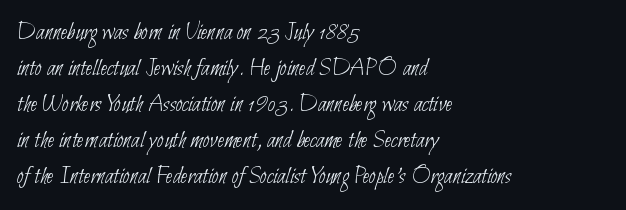
Q: Is the text bold? A: No.
Q: Is the text underlined? A: No.
Q: How is the paragraph aligned? A: Left-aligned.
Q: Is the spacing between letters normal or unusually wide? A: Normal.
Q: Is the spacing between lines tight, normal or loose? A: Normal.
